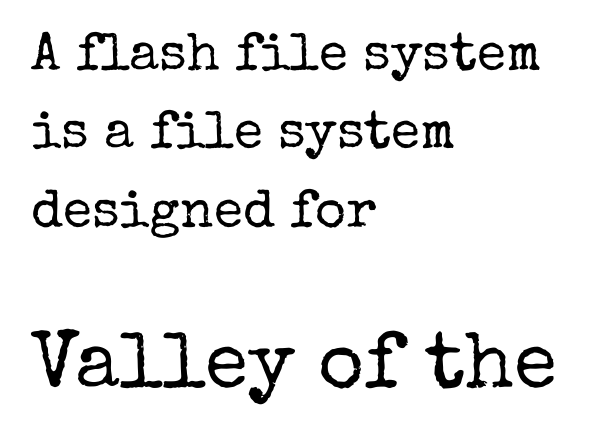
The image shows 79 px regular-weight serif type, upright; set left-aligned, normal line spacing (1.48x), normal letter spacing, not underlined; the second (bottom) block is 1.49x larger; low stroke contrast and a medium x-height.
